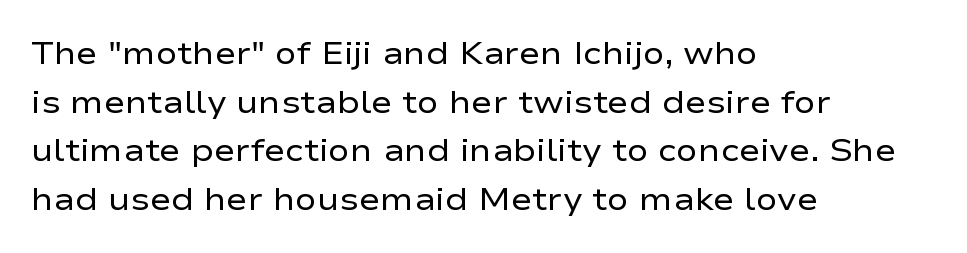
{"serif": "no", "italic": "no", "bold": "no", "weight": "regular", "width": "wide", "stroke_contrast": "low", "x_height": "medium", "monospaced": "no", "underline": "no", "align": "left", "line_spacing": "normal", "line_spacing_ratio": 1.52, "letter_spacing": "normal", "letter_spacing_em": 0.0, "glyph_px": 32}
